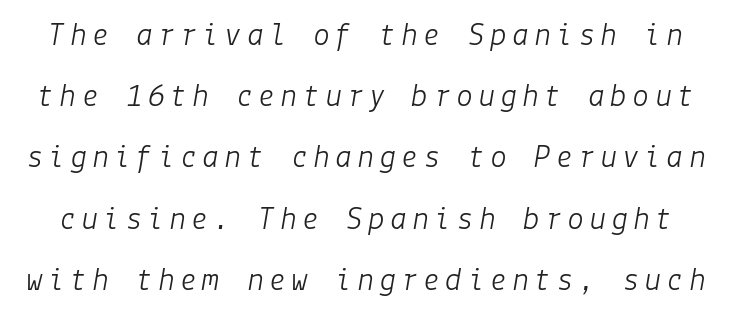
The image shows 34 px light type, italic (leaning right); set line spacing 1.8x, not underlined; low stroke contrast and a medium x-height.
